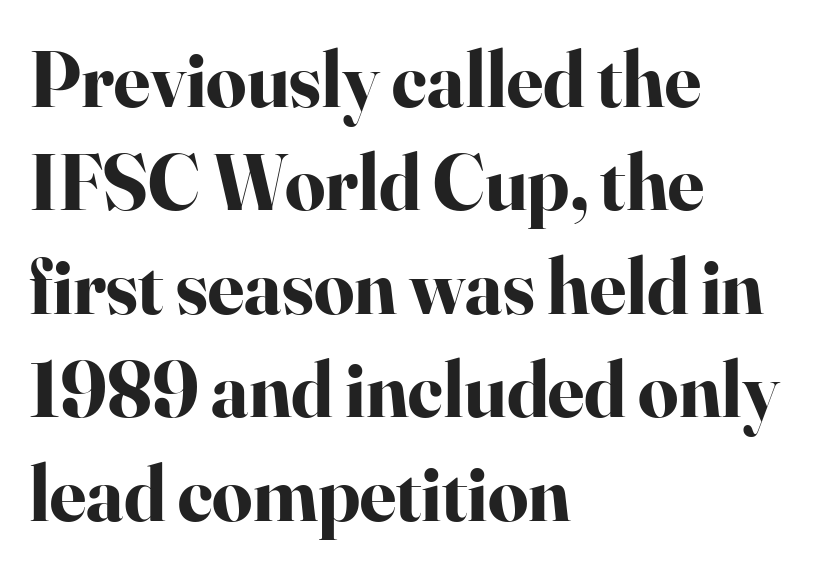
Q: Is the text bold? A: Yes.
Q: Is the text italic (slanted)? A: No, it is upright.
Q: Is the typeface a serif or a sans-serif typeface? A: Serif.
Q: Is the text underlined? A: No.
Q: How is the paragraph aligned? A: Left-aligned.
Q: Is the spacing between letters normal or unusually wide? A: Normal.
Q: Is the spacing between lines tight, normal or loose? A: Normal.
Q: Width (condensed, normal, or wide)? A: Normal.
Q: Stroke contrast? A: High.
Q: x-height? A: Small.
Q: Monospaced? A: No.
